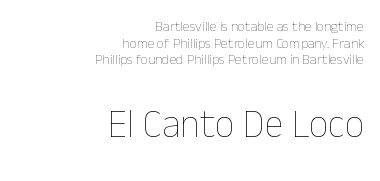
Short and long lines alike share a common ending point at right. Look at the tracking — it's just the regular setting, nothing added. Beneath every word, the page is bare. This reads as an unemphasized weight, regular at the heaviest.
